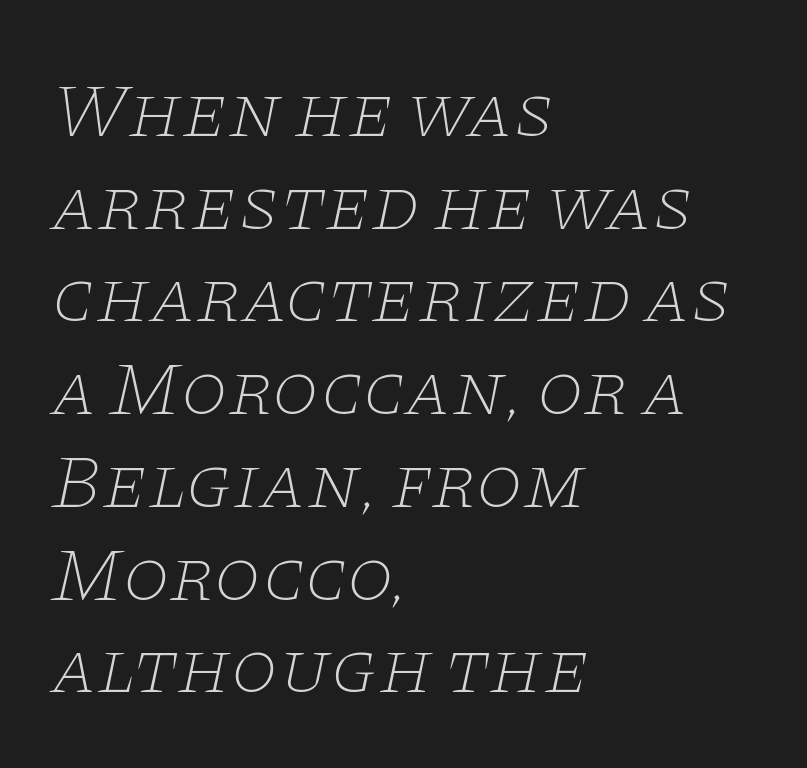
Q: Is the text bold? A: No.
Q: Is the text italic (slanted)? A: Yes, it leans right by about 11 degrees.
Q: Is the typeface a serif or a sans-serif typeface? A: Serif.
Q: Is the text underlined? A: No.
Q: How is the paragraph aligned? A: Left-aligned.
Q: Is the spacing between letters normal or unusually wide? A: Normal.
Q: Width (condensed, normal, or wide)? A: Wide.
Q: Stroke contrast? A: Low.
Q: x-height? A: Large.
Q: Monospaced? A: No.
